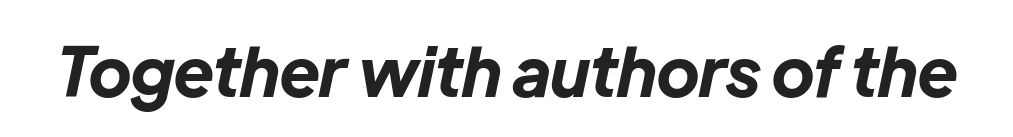
Just letters on the line, the space beneath them empty. Chunky letters — that's bold for sure. The passage shown is typed in a proportional face where columns would drift. Observe the ordinary spacing: letters are neighbours, not strangers. A typesetter would mark this as italic.
